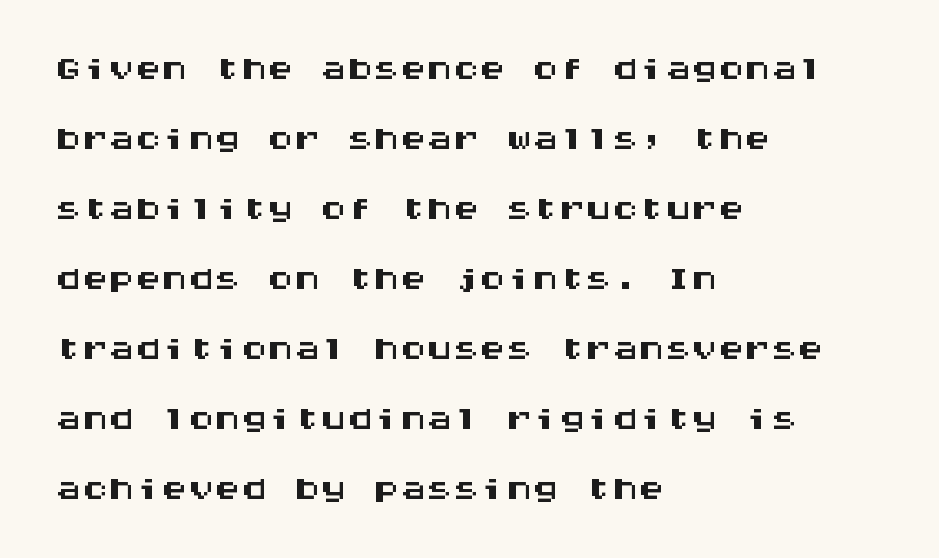
Each new line begins a customary step beneath the previous one. Italic? Not at all — the glyphs are vertical. Do the characters align in a grid? Yes, the font is monospaced. Each letter's strokes conclude bluntly, with no projecting serifs. Underlining? Definitely not there. The tracking reads as untouched default to a designer's eye.
